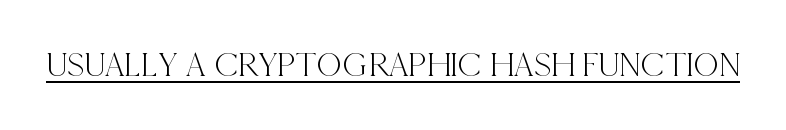
If you drew a line through each stem, it would be perfectly vertical. Unlike a clean sans, this face finishes its strokes with serifs. The passage shown is typed in a proportional face where columns would drift. No extra tracking has been applied to these lines. Looks like someone drew a line under every word here.
